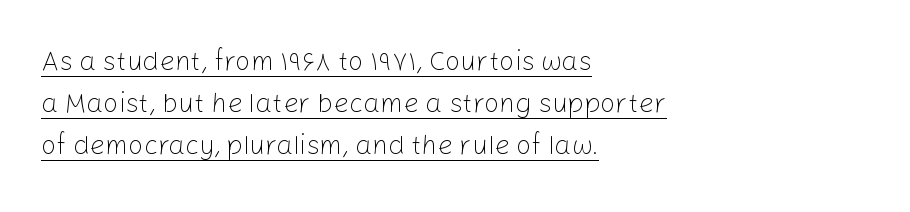
Q: Is the text bold? A: No.
Q: Is the text italic (slanted)? A: No, it is upright.
Q: Is the text underlined? A: Yes.
Q: How is the paragraph aligned? A: Left-aligned.
Q: Is the spacing between letters normal or unusually wide? A: Normal.
Q: Is the spacing between lines tight, normal or loose? A: Normal.
